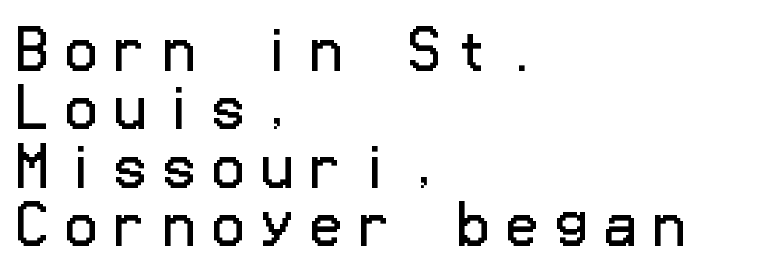
The image shows 53 px regular-weight sans-serif type, upright; set left-aligned, tight line spacing (1.1x), unusually wide letter spacing (+0.32 em), not underlined; low stroke contrast and a medium x-height.
